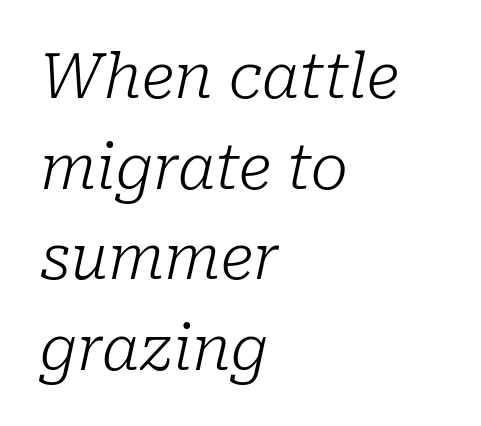
Is there much room between lines? A standard amount, neither cramped nor airy. Notice how the stems are inclined rather than vertical — that's the hallmark of italics. Vertical stems look standard width or narrower in stroke. Standard letterfit; no display-style spreading of the glyphs. Is this a sans? No — the strokes have serifs.
